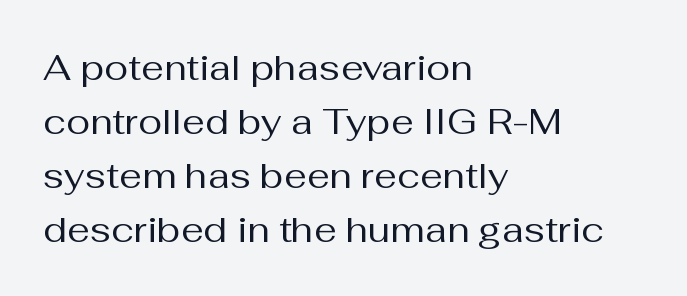
Q: Is the text bold? A: No.
Q: Is the text italic (slanted)? A: No, it is upright.
Q: Is the typeface a serif or a sans-serif typeface? A: Sans-serif.
Q: Is the text underlined? A: No.
Q: How is the paragraph aligned? A: Left-aligned.
Q: Is the spacing between letters normal or unusually wide? A: Normal.
Q: Is the spacing between lines tight, normal or loose? A: Normal.
Q: Width (condensed, normal, or wide)? A: Normal.
Q: Stroke contrast? A: Medium.
Q: x-height? A: Medium.
Q: Monospaced? A: No.
